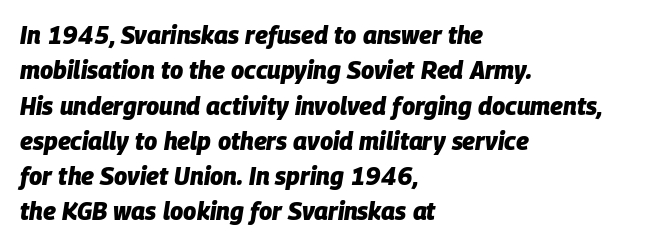
Q: Is the text bold? A: Yes.
Q: Is the text italic (slanted)? A: Yes, it leans right by about 9 degrees.
Q: Is the text underlined? A: No.
Q: How is the paragraph aligned? A: Left-aligned.
Q: Is the spacing between letters normal or unusually wide? A: Normal.
Q: Is the spacing between lines tight, normal or loose? A: Normal.
